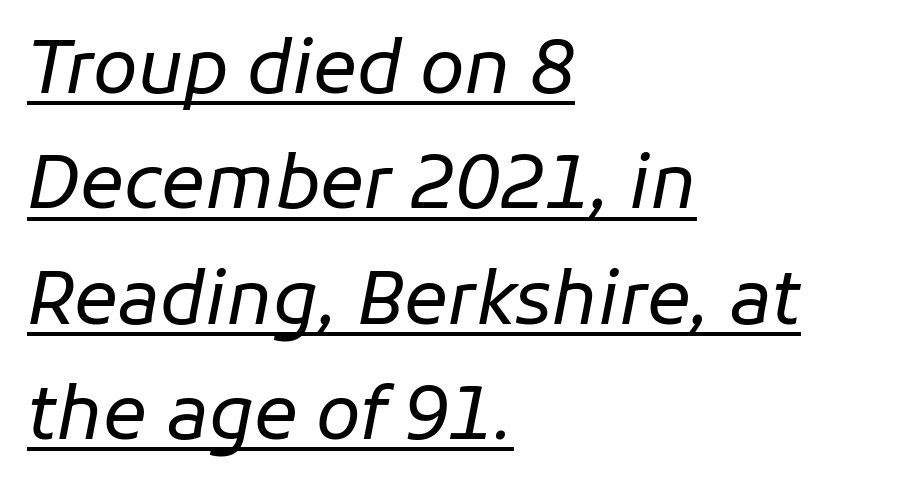
This sample is left-justified, so line endings fall wherever the words run out. The letterforms sit shoulder to shoulder at normal distance. The passage shown is not bold in any degree. A normal amount of white space separates one row of letters from the next. A rule runs beneath these lines of type.
